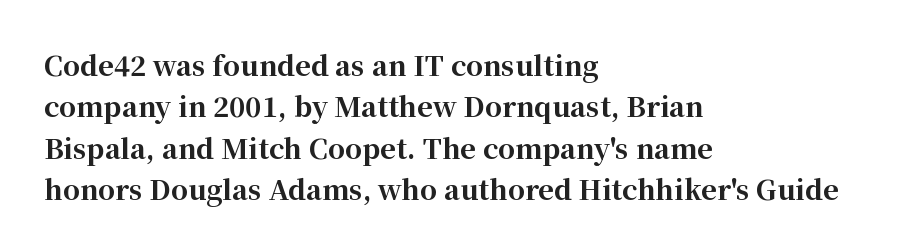
The image shows 27 px bold type, upright; set left-aligned, normal line spacing (1.53x), normal letter spacing, not underlined.
